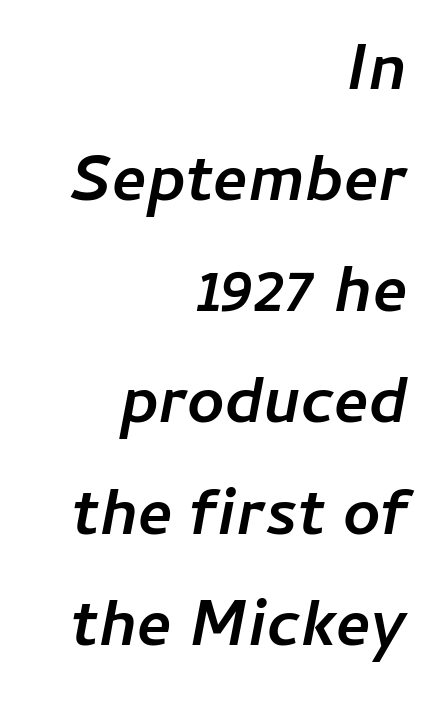
{"italic": "yes", "lean": "right", "slant_degrees": 11, "bold": "yes", "weight": "semibold", "width": "normal", "stroke_contrast": "low", "x_height": "medium", "monospaced": "no", "underline": "no", "align": "right", "line_spacing_ratio": 1.71, "letter_spacing": "normal", "letter_spacing_em": 0.0, "glyph_px": 65}
